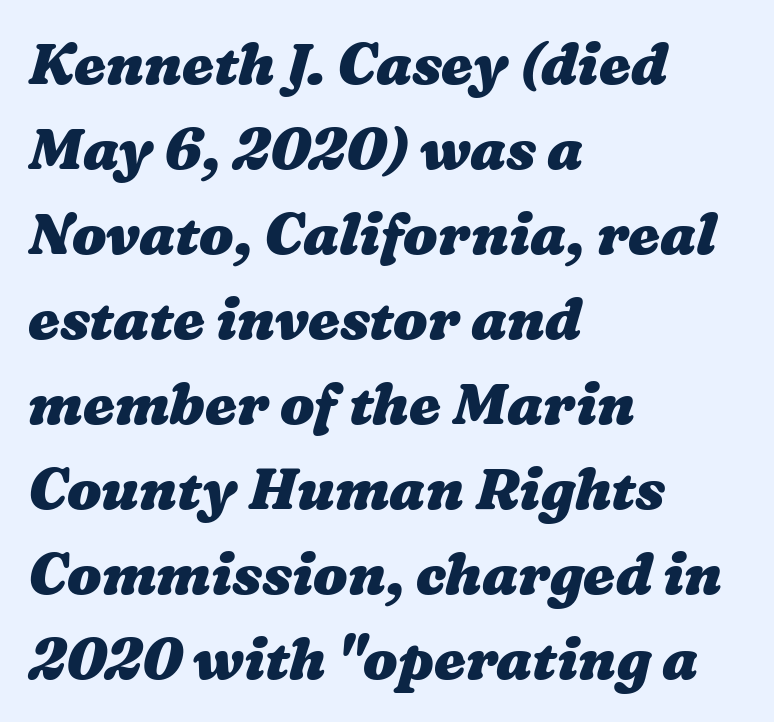
Does extra space separate the letters? No, they use regular spacing. Each letter keeps its own natural width here, so spacing adapts to shape. The lines are quadded left. Heft: maximum for text — a bold. Is there much room between lines? A standard amount, neither cramped nor airy. Type without underlining.
